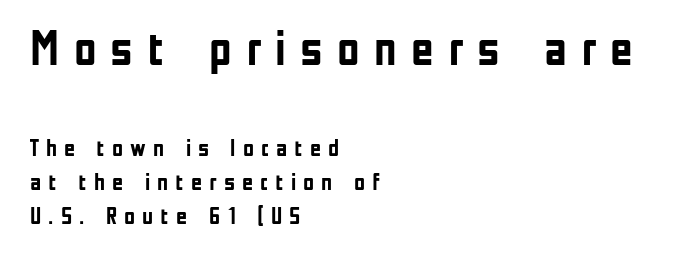
The image shows 49 px semibold, condensed sans-serif type, upright; set left-aligned, normal line spacing (1.42x), unusually wide letter spacing (+0.29 em), not underlined; the first (top) block is 2.04x larger; low stroke contrast and a medium x-height.
